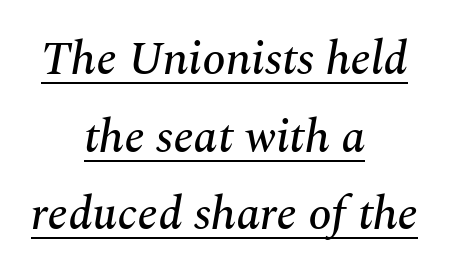
The image shows 47 px serif type, italic (leaning right); set centered, normal line spacing (1.65x), normal letter spacing, underlined; medium stroke contrast and a medium x-height.
